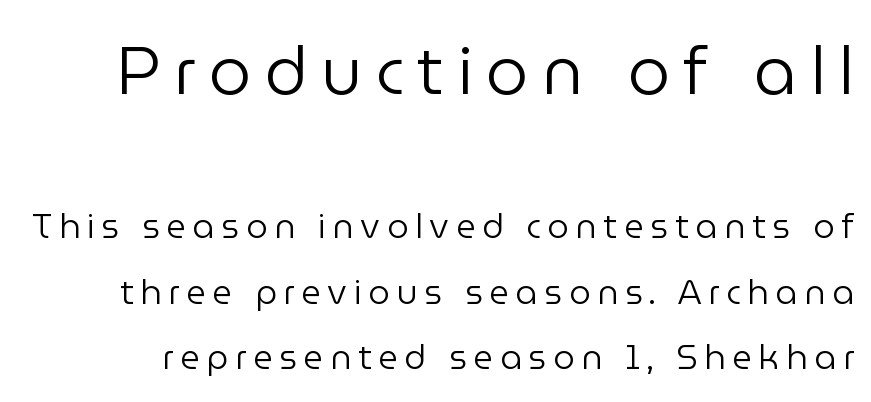
Is the lower block the larger one? No — the upper block carries the bigger type. Regarding serifs, this sample does without them. Check under the words: just untouched page. This sample has the flowing, uneven cadence of proportional lettering. This sample uses an upright cut, with every glyph sitting square on the baseline.
